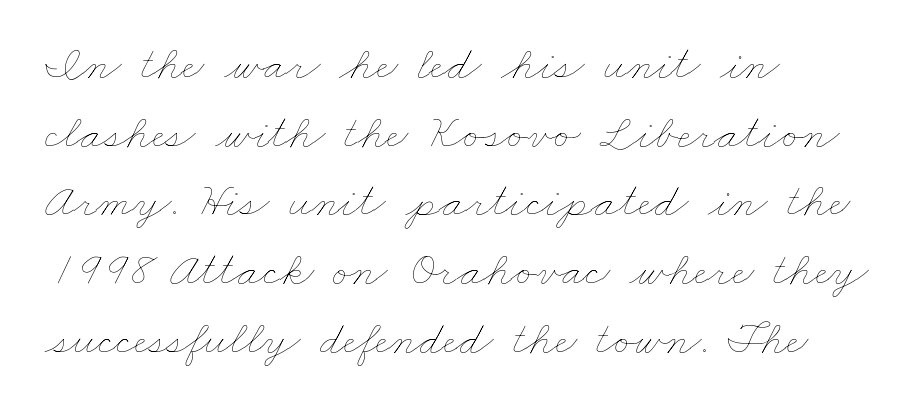
{"bold": "no", "weight": "thin", "width": "wide", "stroke_contrast": "low", "x_height": "small", "monospaced": "no", "underline": "no", "align": "left", "line_spacing": "normal", "line_spacing_ratio": 1.43, "letter_spacing": "normal", "letter_spacing_em": 0.0, "glyph_px": 48}
